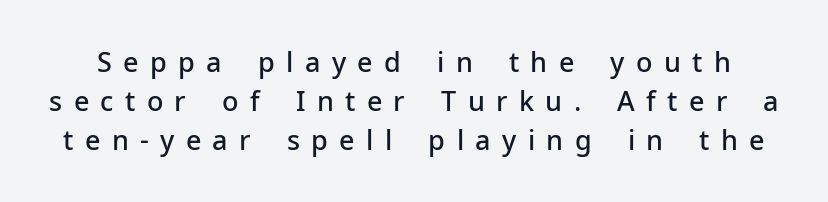
Q: Is the text bold? A: Semi-bold.
Q: Is the text italic (slanted)? A: No, it is upright.
Q: Is the text underlined? A: No.
Q: Is the spacing between letters normal or unusually wide? A: Unusually wide.
Q: Is the spacing between lines tight, normal or loose? A: Normal.
